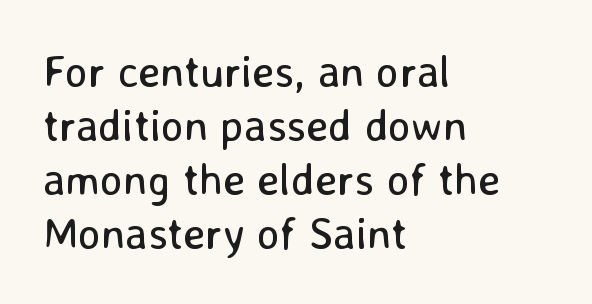
{"serif": "no", "italic": "no", "bold": "no", "weight": "regular", "width": "normal", "stroke_contrast": "low", "x_height": "medium", "monospaced": "no", "underline": "no", "align": "left", "line_spacing_ratio": 1.23, "letter_spacing": "normal", "letter_spacing_em": 0.0, "glyph_px": 44}
